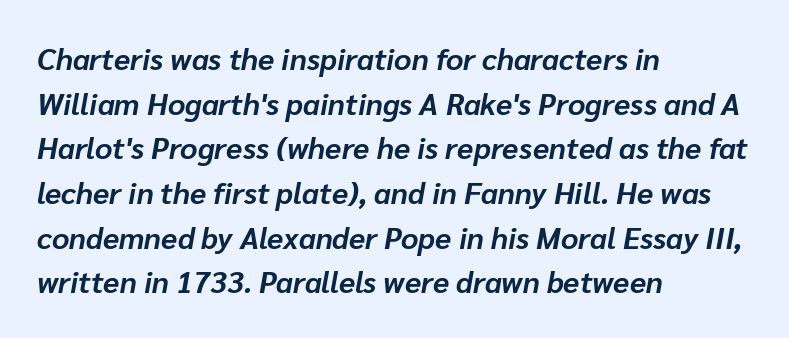
{"italic": "yes", "lean": "right", "slant_degrees": 10, "bold": "yes", "weight": "bold", "width": "normal", "stroke_contrast": "low", "x_height": "medium", "monospaced": "no", "underline": "no", "align": "left", "line_spacing": "normal", "line_spacing_ratio": 1.49, "letter_spacing": "normal", "letter_spacing_em": 0.0, "glyph_px": 30}
